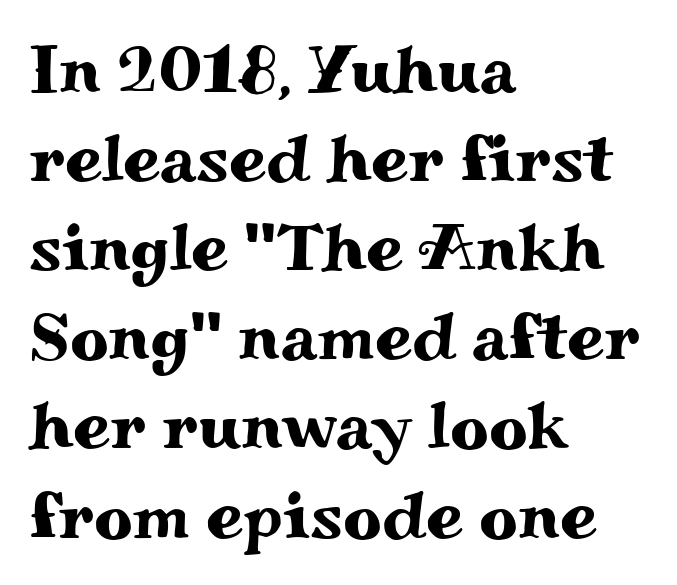
The image shows 67 px wide serif type, upright; set left-aligned, normal line spacing (1.33x), normal letter spacing, not underlined; medium stroke contrast and a small x-height.
